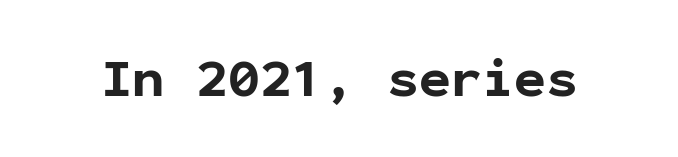
As a designer I'd log this as weight 700, bold. The tracking reads as untouched default to a designer's eye. Bare-footed words on every line. Every character here occupies the same horizontal width, giving the sample a typewriter-like rhythm. The rendering shows plain stroke endings on the letterforms — a sans-serif design.
